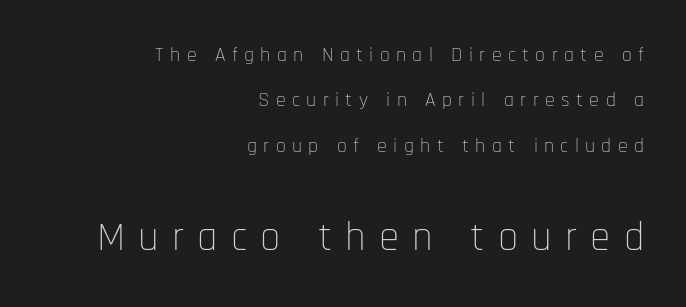
The image shows 41 px thin, condensed sans-serif type, upright; set right-aligned, loose line spacing (2.27x), unusually wide letter spacing (+0.32 em), not underlined; the second (bottom) block is 2.05x larger; low stroke contrast and a large x-height.
